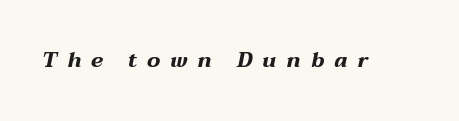
Each row of text sits above clean, open space. The horizontal fit of the characters is loose and conspicuously gappy. Would a proofreader flag this as italicized? Yes. Pretty heavy lettering here — definitely bold.
